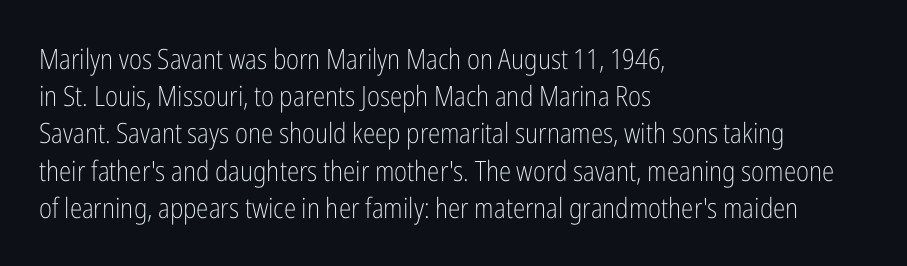
The lettering holds an erect, upright posture throughout. Default kerning and tracking; the words read as compact shapes. No word sits above an underline. Caption: face not bold, strokes unweighted. The leading is moderate, giving the passage an even texture.
